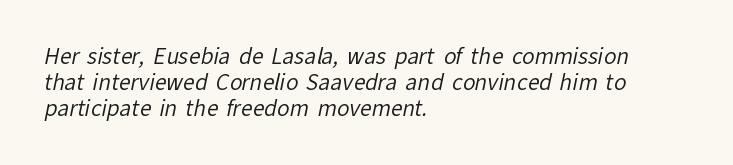
Q: Is the text bold? A: No.
Q: Is the text underlined? A: No.
Q: How is the paragraph aligned? A: Left-aligned.
Q: Is the spacing between letters normal or unusually wide? A: Normal.
Q: Is the spacing between lines tight, normal or loose? A: Normal.
